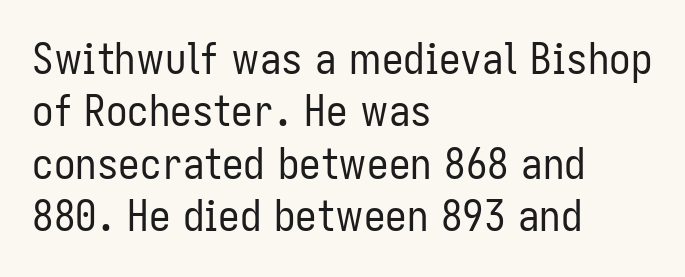
The image shows 43 px regular-weight, condensed sans-serif type, upright; set left-aligned, line spacing 1.22x, normal letter spacing, not underlined; low stroke contrast and a medium x-height.
